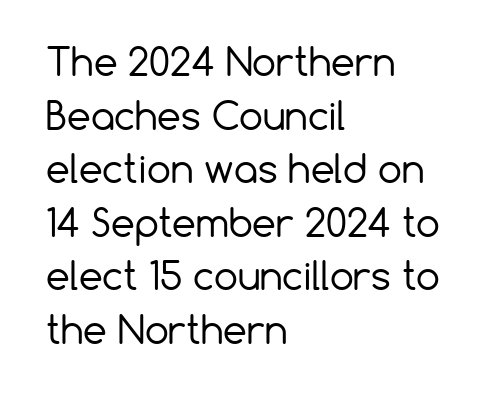
Q: Is the text bold? A: No.
Q: Is the text italic (slanted)? A: No, it is upright.
Q: Is the typeface a serif or a sans-serif typeface? A: Sans-serif.
Q: Is the text underlined? A: No.
Q: How is the paragraph aligned? A: Left-aligned.
Q: Is the spacing between letters normal or unusually wide? A: Normal.
Q: Is the spacing between lines tight, normal or loose? A: Normal.
Q: Width (condensed, normal, or wide)? A: Normal.
Q: Stroke contrast? A: Low.
Q: x-height? A: Medium.
Q: Monospaced? A: No.
